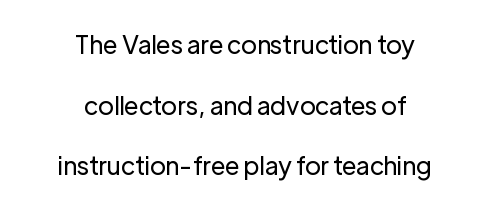
Nobody touched the tracking dial on this one. Descenders are the only things crossing below the line. This sample trades compactness for vertical openness between lines. The rendering positions every line midway between the sides. Ordinary non-slanted type is in use. Compared with a typical body face, this is equally light or lighter still.
